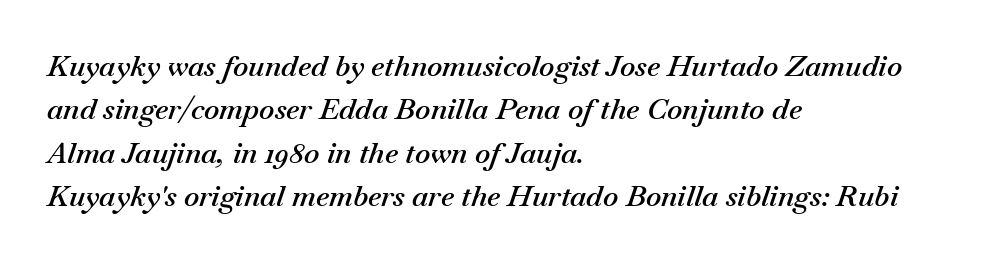
The image shows 29 px semibold type, italic (leaning right); set left-aligned, normal line spacing (1.5x), normal letter spacing, not underlined; medium stroke contrast and a small x-height.
